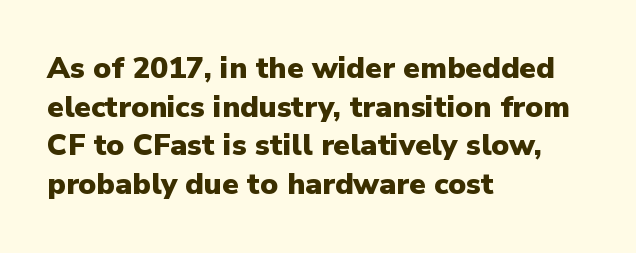
Q: Is the text bold? A: Yes.
Q: Is the text italic (slanted)? A: No, it is upright.
Q: Is the typeface a serif or a sans-serif typeface? A: Sans-serif.
Q: Is the text underlined? A: No.
Q: How is the paragraph aligned? A: Left-aligned.
Q: Is the spacing between letters normal or unusually wide? A: Normal.
Q: Is the spacing between lines tight, normal or loose? A: Normal.
Q: Width (condensed, normal, or wide)? A: Normal.
Q: Stroke contrast? A: Low.
Q: x-height? A: Medium.
Q: Monospaced? A: No.
